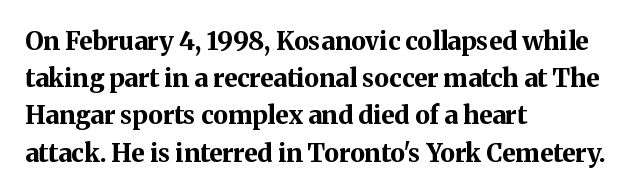
The image shows 25 px bold type, upright; set left-aligned, normal line spacing (1.49x), normal letter spacing, not underlined.
